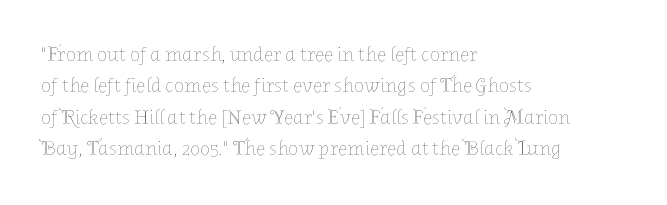
Each row of text sits above clean, open space. Italic? Not at all — the glyphs are vertical. Typeset ragged right — the left edge is the straight one. Each word holds together tightly as a unit, with standard inter-letter gaps. Interline gaps are of average width in this sample.
